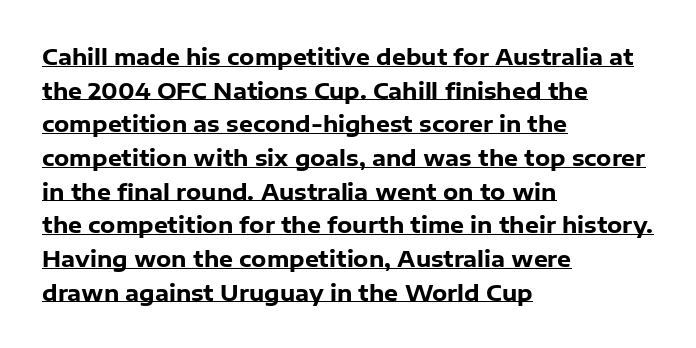
{"italic": "no", "bold": "yes", "underline": "yes", "align": "left", "line_spacing": "normal", "line_spacing_ratio": 1.53, "letter_spacing": "normal", "letter_spacing_em": 0.0, "glyph_px": 22}
